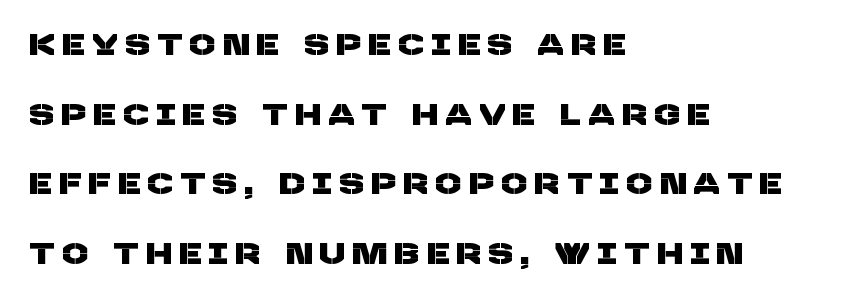
The image shows 30 px sans-serif type; set left-aligned, loose line spacing (2.32x), unusually wide letter spacing (+0.28 em), not underlined; low stroke contrast and a large x-height.
